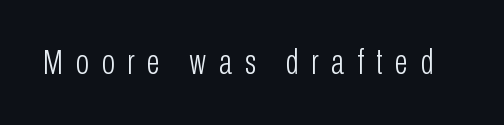
The image shows 35 px light, condensed sans-serif type, upright; set unusually wide letter spacing (+0.36 em), not underlined; low stroke contrast and a medium x-height.
